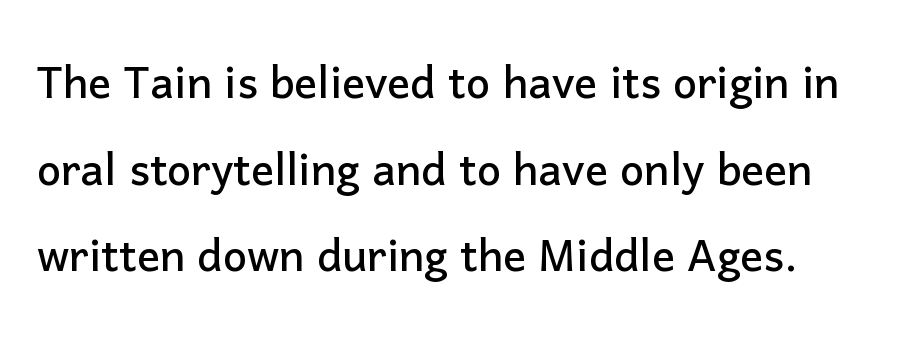
Rendered with straight, roman letterforms. Words float on clear page, feet unadorned. The font family rendered here belongs to the sans-serif group. Caption: standard tracking, unaltered.
